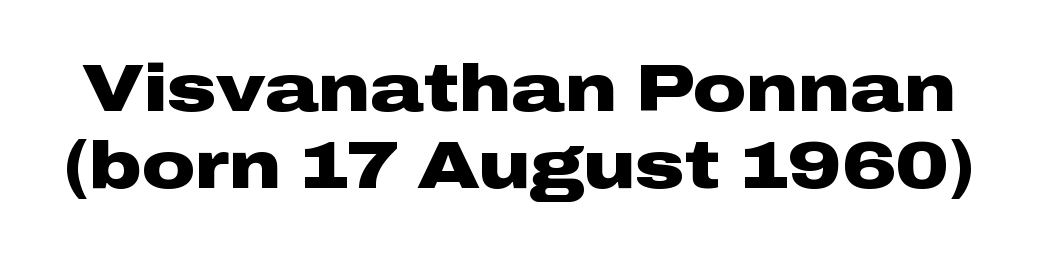
Q: Is the text bold? A: Yes.
Q: Is the text italic (slanted)? A: No, it is upright.
Q: Is the typeface a serif or a sans-serif typeface? A: Sans-serif.
Q: Is the text underlined? A: No.
Q: Is the spacing between letters normal or unusually wide? A: Normal.
Q: Width (condensed, normal, or wide)? A: Wide.
Q: Stroke contrast? A: Low.
Q: x-height? A: Medium.
Q: Monospaced? A: No.
